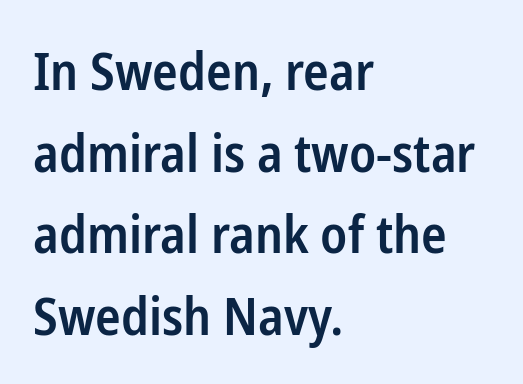
The image shows 53 px semibold, condensed sans-serif type, upright; set left-aligned, normal line spacing (1.54x), normal letter spacing, not underlined; low stroke contrast and a medium x-height.
